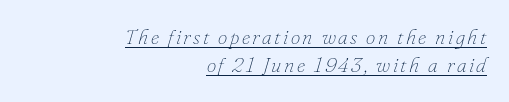
Q: Is the text bold? A: No.
Q: Is the text italic (slanted)? A: Yes, it leans right by about 16 degrees.
Q: Is the text underlined? A: Yes.
Q: How is the paragraph aligned? A: Right-aligned.
Q: Is the spacing between lines tight, normal or loose? A: Normal.
